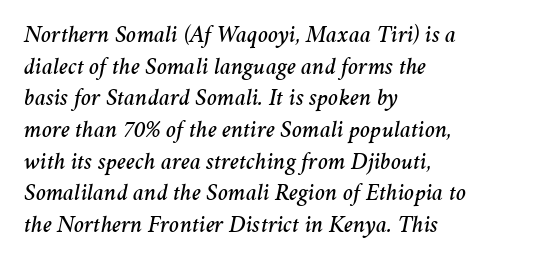
Looking at the ascenders, they clearly lean. The type is set solid horizontally, with unmodified tracking. Short and long lines alike share a common starting point at left. Quick note: underline off. Vertical spacing — default.
